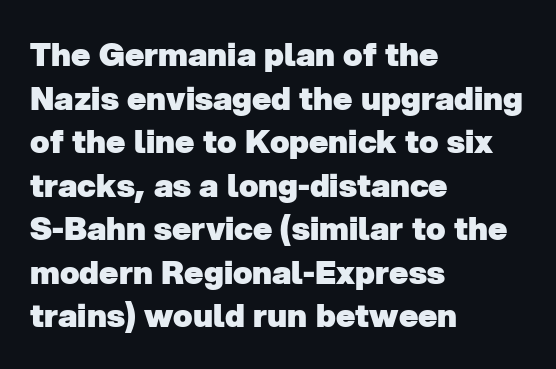
The image shows 32 px heavy sans-serif type; set left-aligned, normal line spacing (1.36x), normal letter spacing, not underlined; low stroke contrast and a medium x-height.
